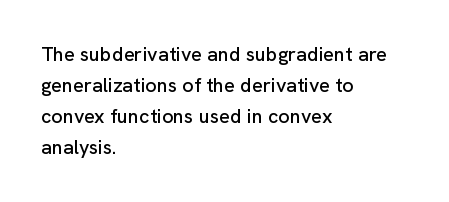
Q: Is the text italic (slanted)? A: No, it is upright.
Q: Is the text underlined? A: No.
Q: How is the paragraph aligned? A: Left-aligned.
Q: Is the spacing between letters normal or unusually wide? A: Normal.
Q: Is the spacing between lines tight, normal or loose? A: Normal.
